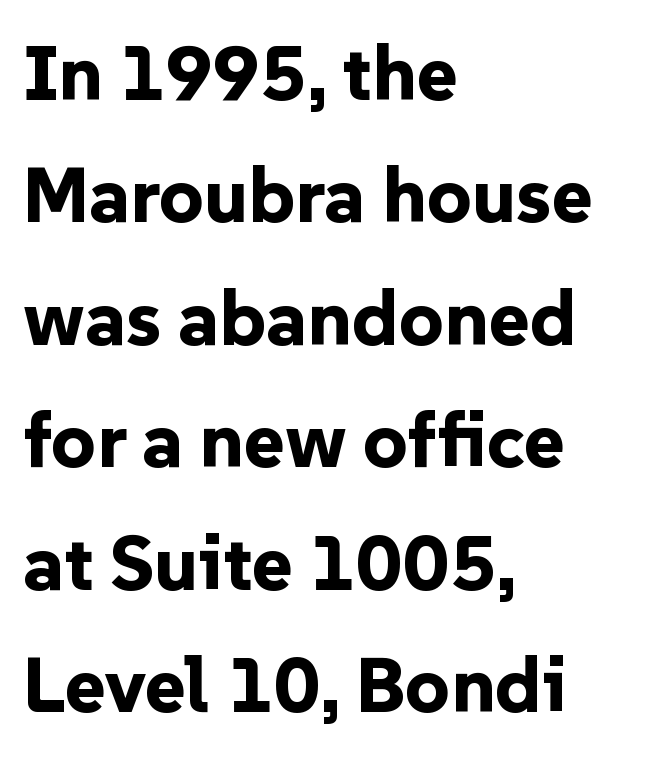
{"serif": "no", "italic": "no", "bold": "yes", "weight": "bold", "width": "normal", "stroke_contrast": "low", "x_height": "medium", "monospaced": "no", "underline": "no", "align": "left", "line_spacing": "normal", "line_spacing_ratio": 1.57, "letter_spacing": "normal", "letter_spacing_em": 0.0, "glyph_px": 78}
